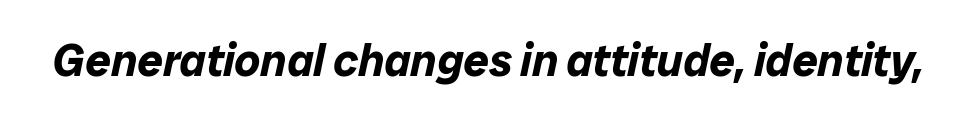
The image shows 45 px bold type, italic (leaning right); set normal letter spacing, not underlined; low stroke contrast and a medium x-height.
